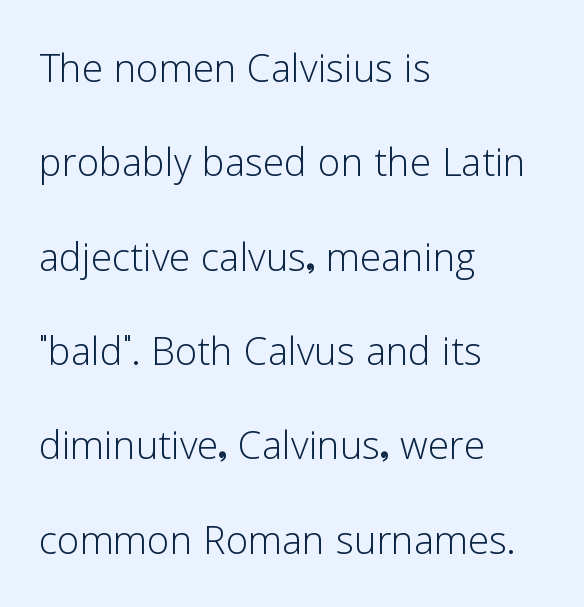
Caption: standard tracking, unaltered. The rendering uses natural spacing where letterforms have individual widths. Casual observation: everything's shoved over to the left. Rendered with straight, roman letterforms.
